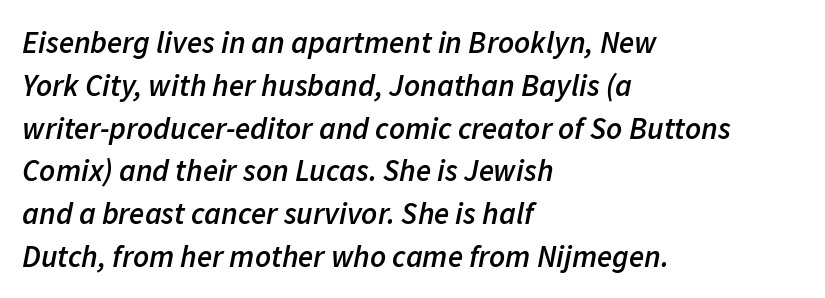
The image shows 31 px semibold type, italic (leaning right); set left-aligned, normal line spacing (1.38x), normal letter spacing, not underlined; low stroke contrast and a medium x-height.
